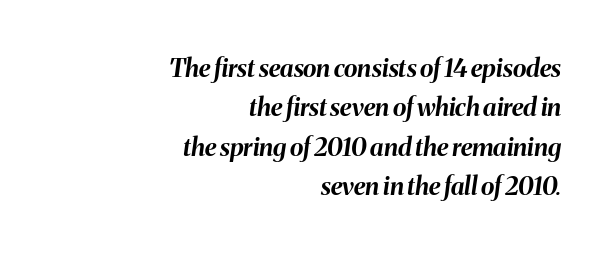
The image shows 25 px bold type, italic (leaning right); set right-aligned, normal line spacing (1.58x), normal letter spacing, not underlined.
